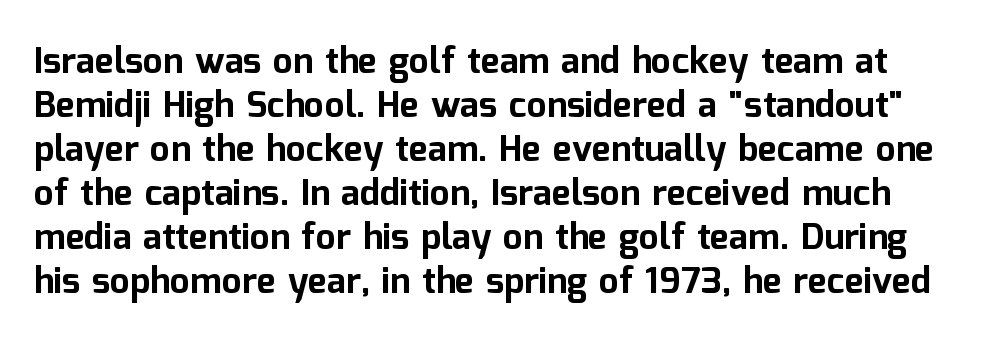
Q: Is the text bold? A: Yes.
Q: Is the text italic (slanted)? A: No, it is upright.
Q: Is the typeface a serif or a sans-serif typeface? A: Sans-serif.
Q: Is the text underlined? A: No.
Q: Is the spacing between letters normal or unusually wide? A: Normal.
Q: Width (condensed, normal, or wide)? A: Normal.
Q: Stroke contrast? A: Low.
Q: x-height? A: Medium.
Q: Monospaced? A: No.
